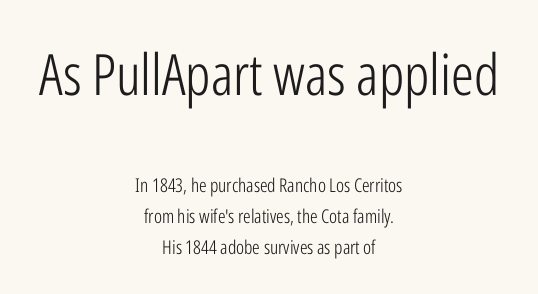
Does the type have serifs? No, each stem ends abruptly. Unlike italic type, these characters show no tilt at all. Every row of glyphs is offset so its center matches the block's center. Has an underline been added? It has not. This sample has the flowing, uneven cadence of proportional lettering.
